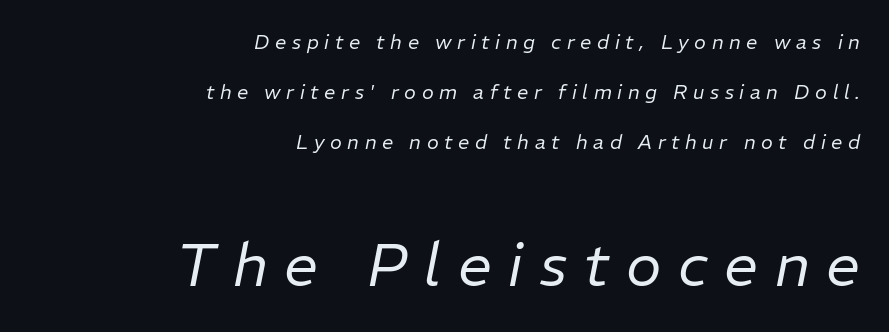
The image shows 60 px regular-weight type, italic (leaning right); set right-aligned, loose line spacing (2.5x), unusually wide letter spacing (+0.28 em), not underlined; the second (bottom) block is 3.0x larger; low stroke contrast and a medium x-height.
